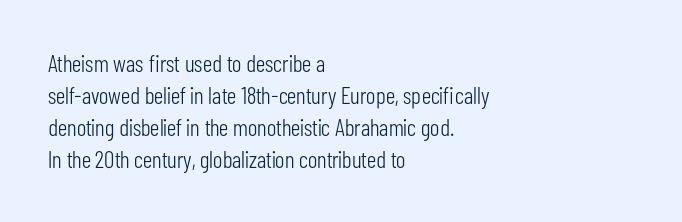
{"italic": "no", "bold": "no", "underline": "no", "align": "left", "line_spacing": "normal", "line_spacing_ratio": 1.34, "letter_spacing": "normal", "letter_spacing_em": 0.0, "glyph_px": 24}
